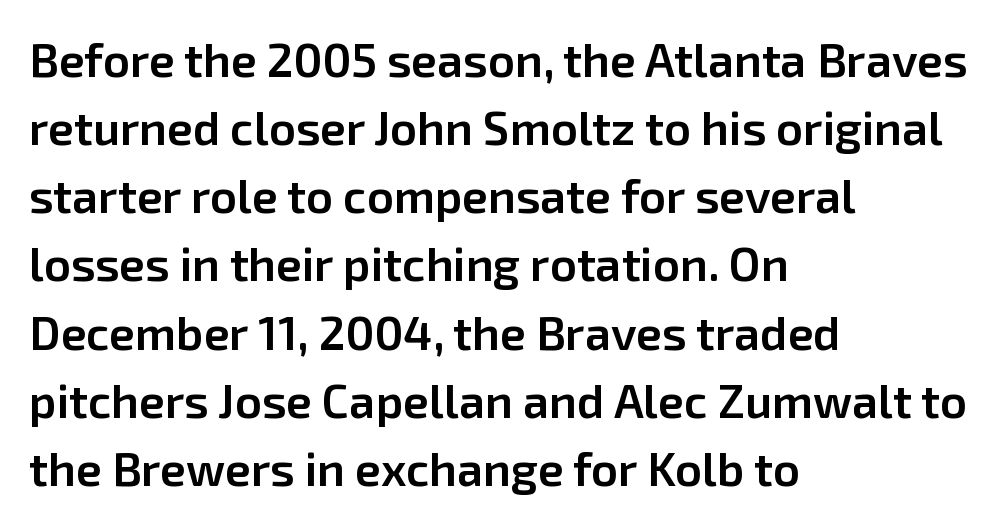
The image shows 47 px semibold sans-serif type, upright; set left-aligned, normal line spacing (1.45x), normal letter spacing, not underlined; low stroke contrast and a medium x-height.
